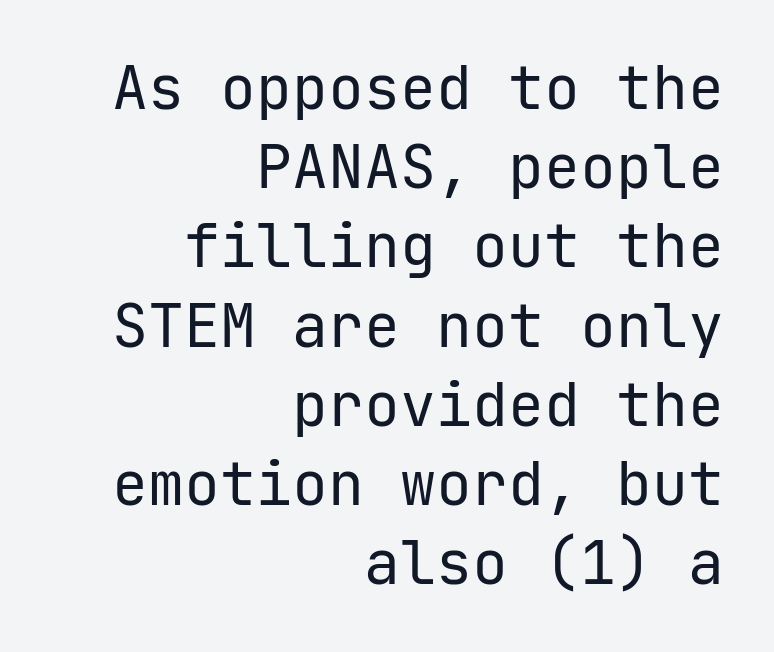
Q: Is the text bold? A: No.
Q: Is the text italic (slanted)? A: No, it is upright.
Q: Is the typeface a serif or a sans-serif typeface? A: Sans-serif.
Q: Is the text underlined? A: No.
Q: How is the paragraph aligned? A: Right-aligned.
Q: Is the spacing between letters normal or unusually wide? A: Normal.
Q: Is the spacing between lines tight, normal or loose? A: Normal.
Q: Width (condensed, normal, or wide)? A: Normal.
Q: Stroke contrast? A: Low.
Q: x-height? A: Medium.
Q: Monospaced? A: Yes.
